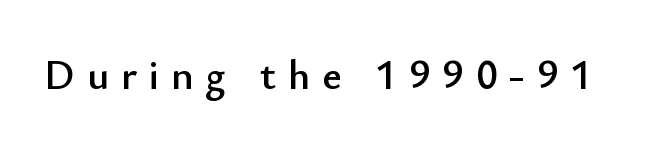
{"serif": "no", "italic": "no", "width": "normal", "stroke_contrast": "low", "x_height": "small", "monospaced": "no", "underline": "no", "letter_spacing": "wide", "letter_spacing_em": 0.28, "glyph_px": 42}
